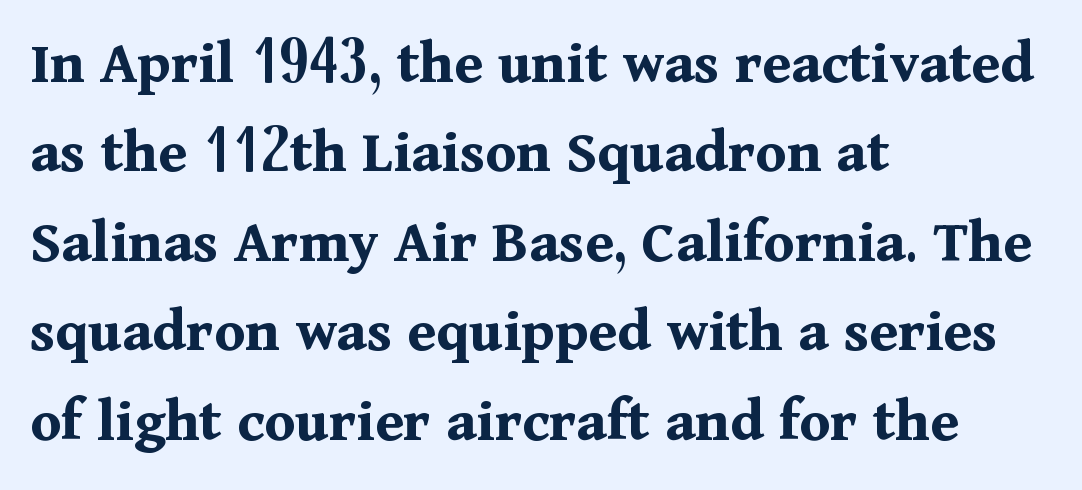
The image shows 63 px bold serif type, upright; set left-aligned, normal line spacing (1.42x), normal letter spacing, not underlined; medium stroke contrast and a medium x-height.
